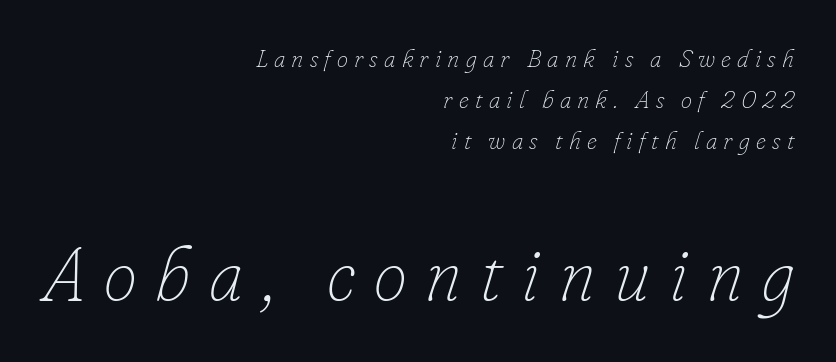
Q: Is the text bold? A: No.
Q: Is the text italic (slanted)? A: Yes, it leans right by about 16 degrees.
Q: Is the text underlined? A: No.
Q: How is the paragraph aligned? A: Right-aligned.
Q: Is the spacing between letters normal or unusually wide? A: Unusually wide.
Q: Is the spacing between lines tight, normal or loose? A: Normal.
Q: Which block of text is set in a larger size, the first (top) or the second (bottom)? A: The second (bottom) one.
Q: Width (condensed, normal, or wide)? A: Normal.
Q: Stroke contrast? A: Low.
Q: x-height? A: Small.
Q: Monospaced? A: No.
